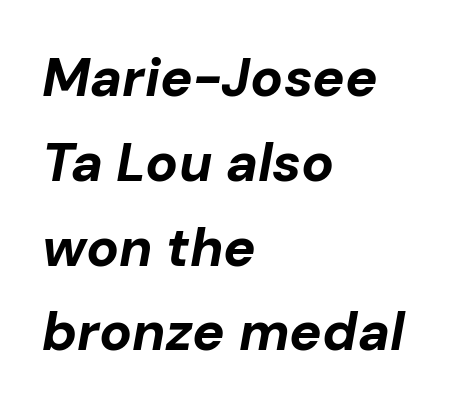
Q: Is the text bold? A: Yes.
Q: Is the text italic (slanted)? A: Yes, it leans right by about 10 degrees.
Q: Is the text underlined? A: No.
Q: How is the paragraph aligned? A: Left-aligned.
Q: Is the spacing between letters normal or unusually wide? A: Normal.
Q: Is the spacing between lines tight, normal or loose? A: Normal.
Q: Width (condensed, normal, or wide)? A: Normal.
Q: Stroke contrast? A: Low.
Q: x-height? A: Medium.
Q: Monospaced? A: No.
